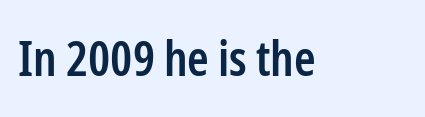
Anything drawn beneath the words? Only blank space. The face used here is proportionally spaced, like ordinary book or web type. The type is set solid horizontally, with unmodified tracking. Stroke thickness is moderately raised; the sample reads as semibold. Ascenders rise straight up at ninety degrees.
